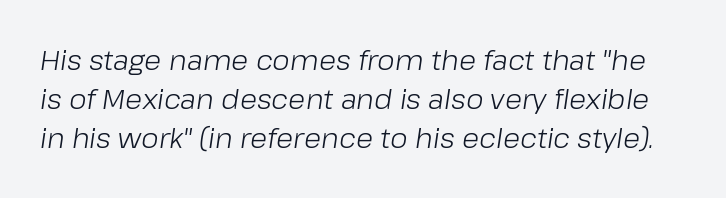
The image shows 28 px light type, italic (leaning right); set normal line spacing (1.4x), normal letter spacing, not underlined; low stroke contrast and a medium x-height.
